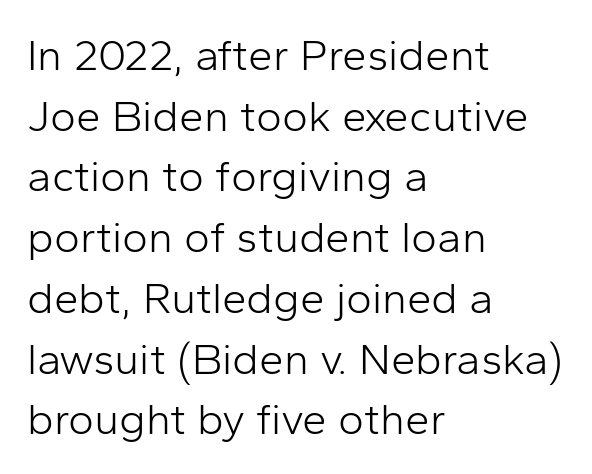
The image shows 44 px light sans-serif type, upright; set left-aligned, normal line spacing (1.38x), normal letter spacing, not underlined; low stroke contrast and a medium x-height.
